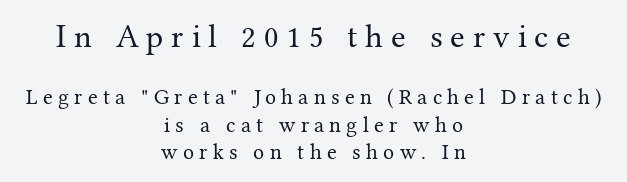
Q: Is the text bold? A: No.
Q: Is the text italic (slanted)? A: No, it is upright.
Q: Is the typeface a serif or a sans-serif typeface? A: Serif.
Q: Is the text underlined? A: No.
Q: How is the paragraph aligned? A: Centered.
Q: Is the spacing between letters normal or unusually wide? A: Unusually wide.
Q: Which block of text is set in a larger size, the first (top) or the second (bottom)? A: The first (top) one.
Q: Width (condensed, normal, or wide)? A: Normal.
Q: Stroke contrast? A: Medium.
Q: x-height? A: Medium.
Q: Monospaced? A: No.
